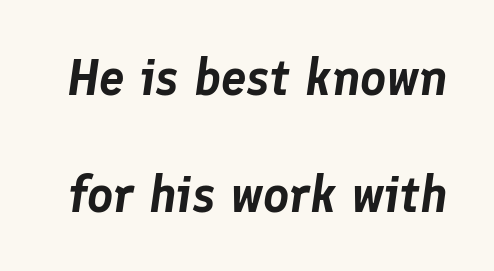
The image shows 51 px text type, italic (leaning right); set loose line spacing (2.29x), normal letter spacing, not underlined; low stroke contrast and a medium x-height.
